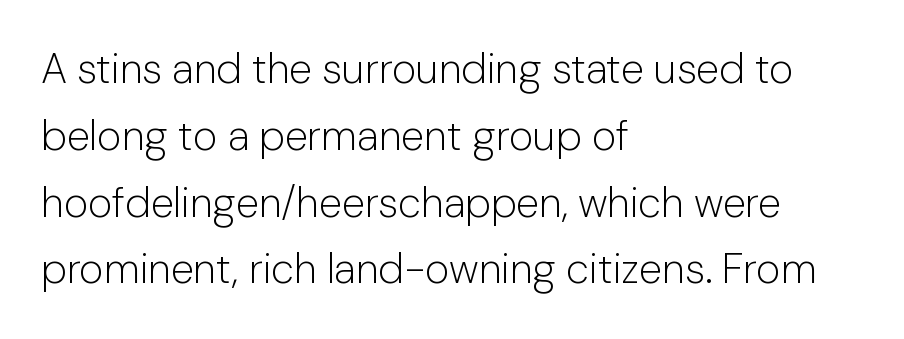
A light-to-regular cut is what we see here. Proportional: the letters do not fall into vertical columns. To sum up the face: it is a sans, with no serifs. If you measured baseline to baseline, you'd find a middling distance. Italic: no, the glyphs are upright roman. Short note: letters normally spaced.
